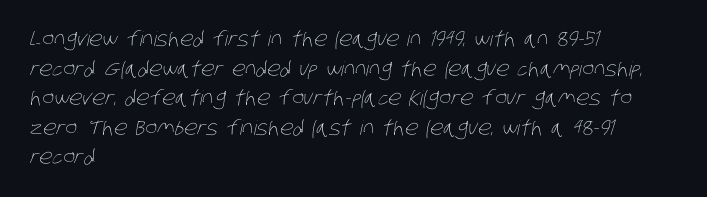
Q: Is the text bold? A: No.
Q: Is the text underlined? A: No.
Q: How is the paragraph aligned? A: Left-aligned.
Q: Is the spacing between letters normal or unusually wide? A: Normal.
Q: Is the spacing between lines tight, normal or loose? A: Normal.
